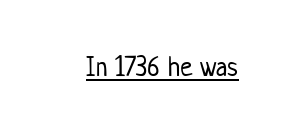
The passage shown is typed in a proportional face where columns would drift. Nope, not italic — everything's standing straight. Standard letterfit; no display-style spreading of the glyphs. The weight would be labelled regular, book, light, or lighter still. Regarding serifs, this sample does without them. This sample carries an underscore along the baseline area.
